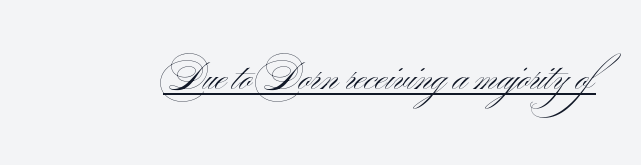
The letters advance in unequal steps, a hallmark of proportional type. Words appear dense and cohesive because spacing is normal. Serif or sans? Sans — the stroke terminals are bare. A quiet, ordinary-to-light weight characterises the typeface. The lettering is marked with a stroke running underneath it.
